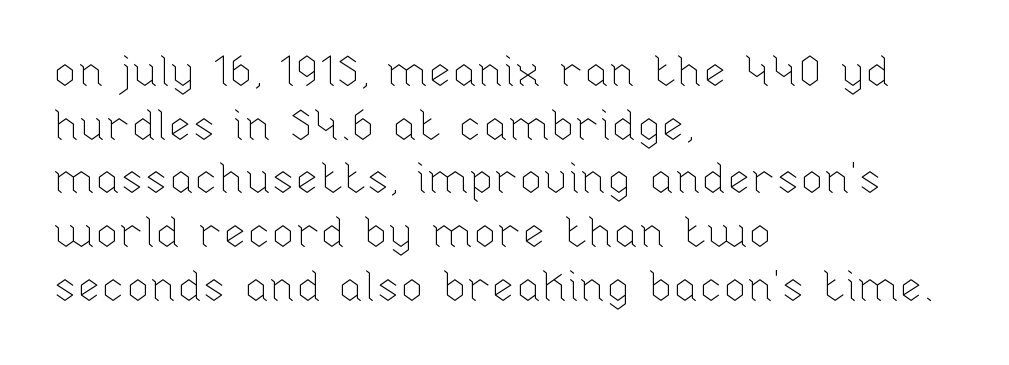
Q: Is the text bold? A: No.
Q: Is the text italic (slanted)? A: No, it is upright.
Q: Is the text underlined? A: No.
Q: How is the paragraph aligned? A: Left-aligned.
Q: Is the spacing between letters normal or unusually wide? A: Normal.
Q: Is the spacing between lines tight, normal or loose? A: Normal.
Q: Width (condensed, normal, or wide)? A: Normal.
Q: Stroke contrast? A: Low.
Q: x-height? A: Medium.
Q: Monospaced? A: No.
